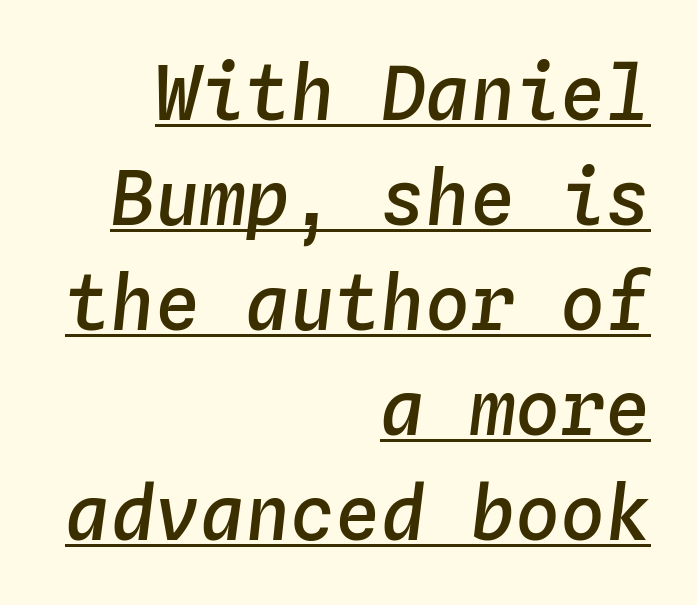
Q: Is the text bold? A: Semi-bold.
Q: Is the text italic (slanted)? A: Yes, it leans right by about 4 degrees.
Q: Is the text underlined? A: Yes.
Q: How is the paragraph aligned? A: Right-aligned.
Q: Is the spacing between letters normal or unusually wide? A: Normal.
Q: Is the spacing between lines tight, normal or loose? A: Normal.
Q: Width (condensed, normal, or wide)? A: Normal.
Q: Stroke contrast? A: Low.
Q: x-height? A: Medium.
Q: Monospaced? A: Yes.
